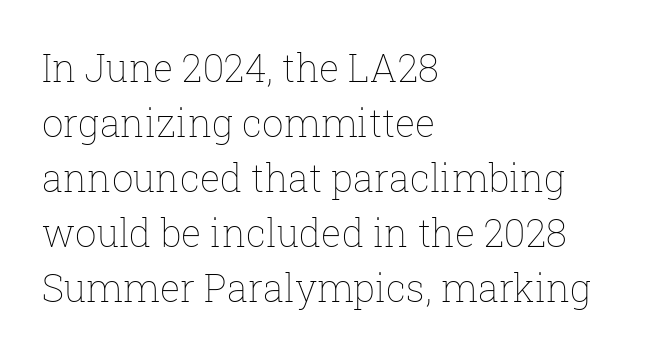
The passage shown is typed in a proportional face where columns would drift. Underlining? Definitely not there. Short and long lines alike share a common starting point at left. The type is set solid horizontally, with unmodified tracking.
